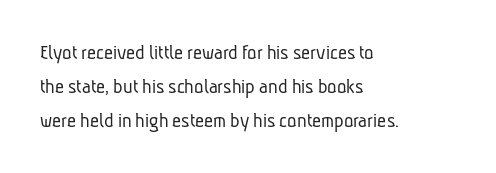
The passage shown is not underscored anywhere. Caption: face not bold, strokes unweighted. Tracking value appears to be zero — textbook default spacing. Leading: standard. The rag falls on the right side of this text block.
